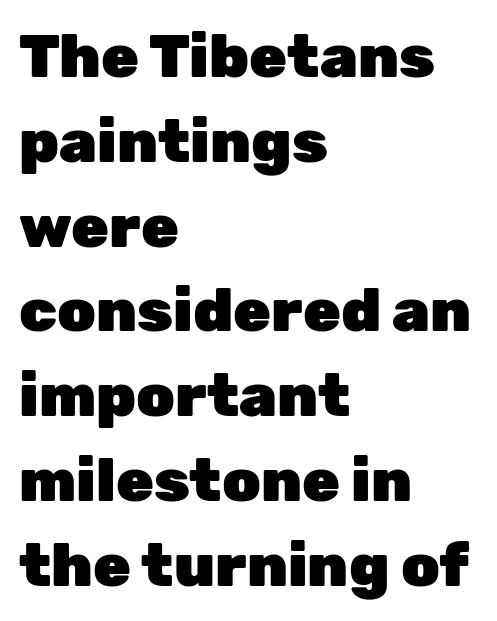
The image shows 61 px heavy sans-serif type, upright; set left-aligned, normal line spacing (1.39x), normal letter spacing, not underlined; low stroke contrast and a medium x-height.
